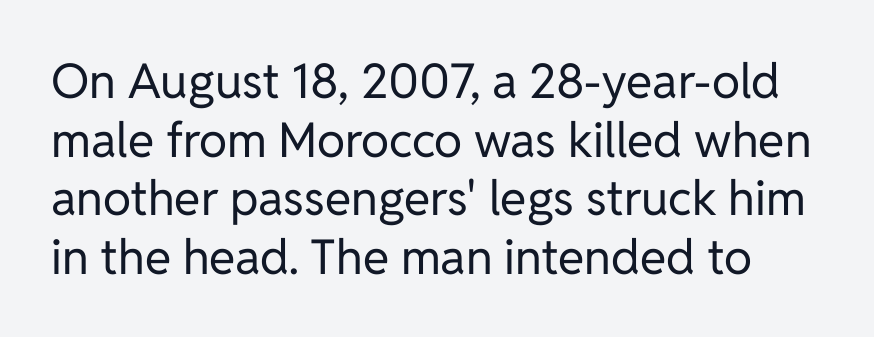
The image shows 48 px regular-weight sans-serif type, upright; set line spacing 1.22x, normal letter spacing, not underlined; low stroke contrast and a medium x-height.
